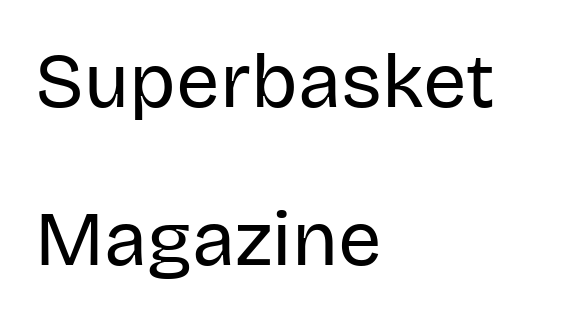
The image shows 77 px regular-weight sans-serif type, upright; set left-aligned, loose line spacing (2.05x), normal letter spacing, not underlined; low stroke contrast and a large x-height.
